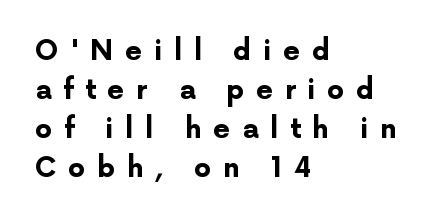
The image shows 27 px bold type, upright; set left-aligned, normal line spacing (1.45x), unusually wide letter spacing (+0.43 em), not underlined.
